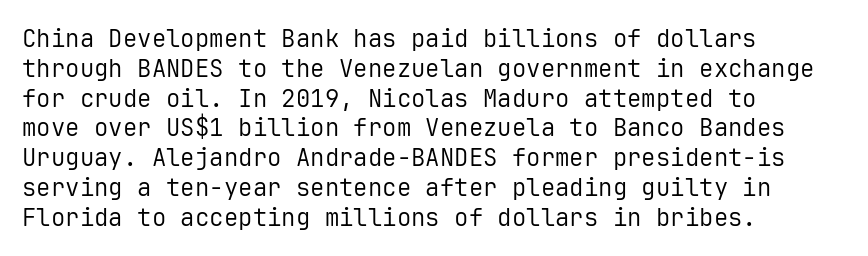
Q: Is the text bold? A: No.
Q: Is the text italic (slanted)? A: No, it is upright.
Q: Is the text underlined? A: No.
Q: How is the paragraph aligned? A: Left-aligned.
Q: Is the spacing between letters normal or unusually wide? A: Normal.
